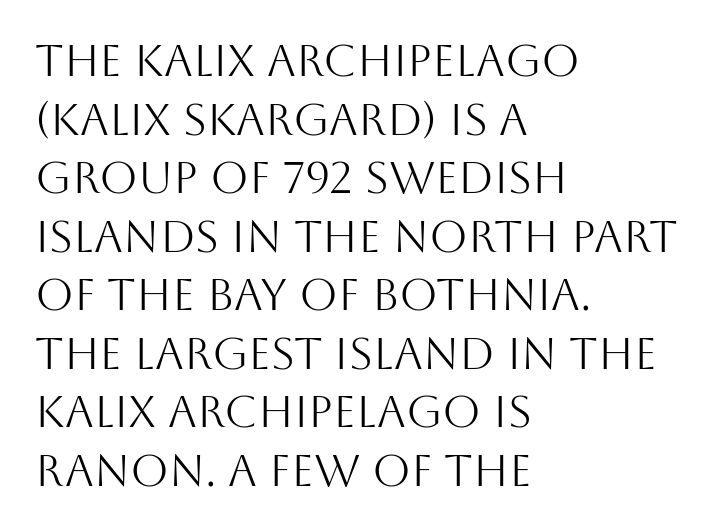
{"serif": "no", "italic": "no", "bold": "no", "weight": "light", "width": "normal", "stroke_contrast": "medium", "x_height": "large", "monospaced": "no", "underline": "no", "align": "left", "line_spacing": "normal", "line_spacing_ratio": 1.33, "letter_spacing": "normal", "letter_spacing_em": 0.0, "glyph_px": 44}
